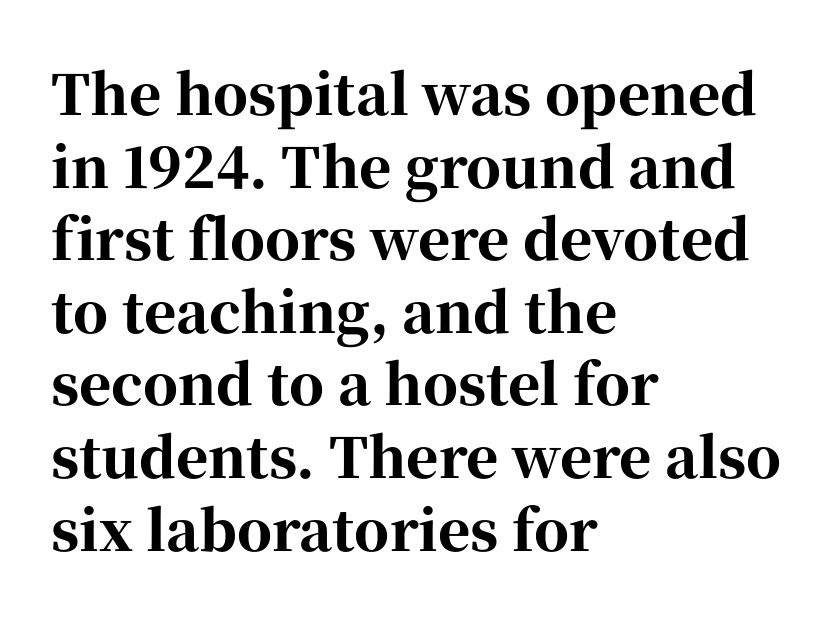
Q: Is the text bold? A: Yes.
Q: Is the text italic (slanted)? A: No, it is upright.
Q: Is the typeface a serif or a sans-serif typeface? A: Serif.
Q: Is the text underlined? A: No.
Q: How is the paragraph aligned? A: Left-aligned.
Q: Is the spacing between letters normal or unusually wide? A: Normal.
Q: Is the spacing between lines tight, normal or loose? A: Normal.
Q: Width (condensed, normal, or wide)? A: Normal.
Q: Stroke contrast? A: High.
Q: x-height? A: Medium.
Q: Monospaced? A: No.
